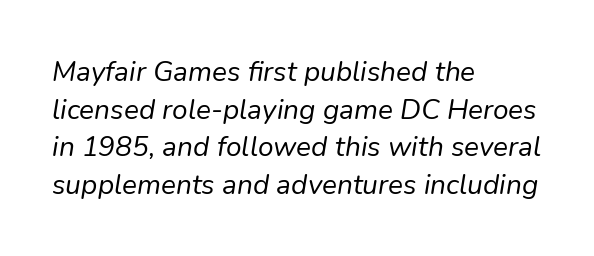
Q: Is the text bold? A: No.
Q: Is the text italic (slanted)? A: Yes, it leans right by about 9 degrees.
Q: Is the text underlined? A: No.
Q: How is the paragraph aligned? A: Left-aligned.
Q: Is the spacing between letters normal or unusually wide? A: Normal.
Q: Is the spacing between lines tight, normal or loose? A: Normal.
Q: Width (condensed, normal, or wide)? A: Normal.
Q: Stroke contrast? A: Low.
Q: x-height? A: Medium.
Q: Monospaced? A: No.
